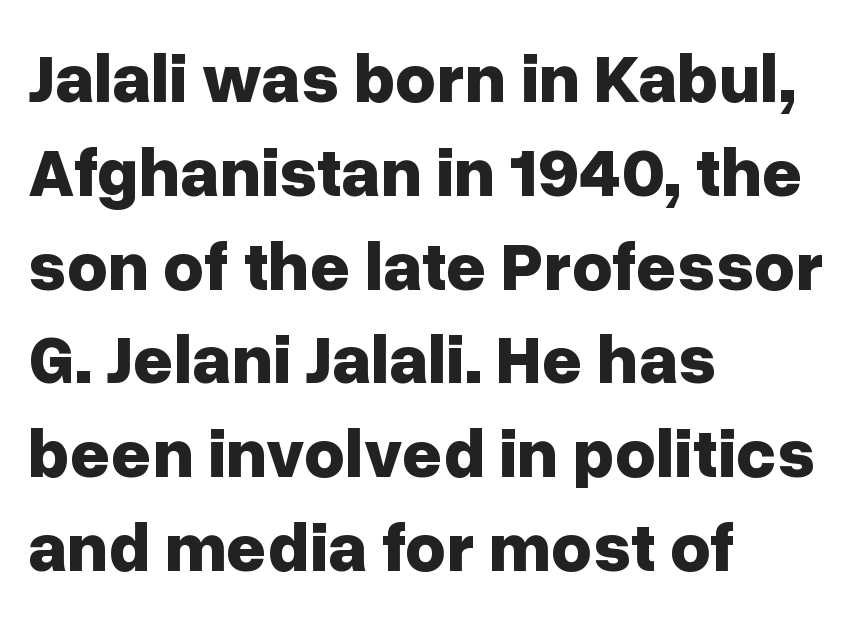
{"serif": "no", "italic": "no", "bold": "yes", "weight": "bold", "width": "normal", "stroke_contrast": "low", "x_height": "medium", "monospaced": "no", "underline": "no", "align": "left", "line_spacing": "normal", "line_spacing_ratio": 1.34, "letter_spacing": "normal", "letter_spacing_em": 0.0, "glyph_px": 70}
